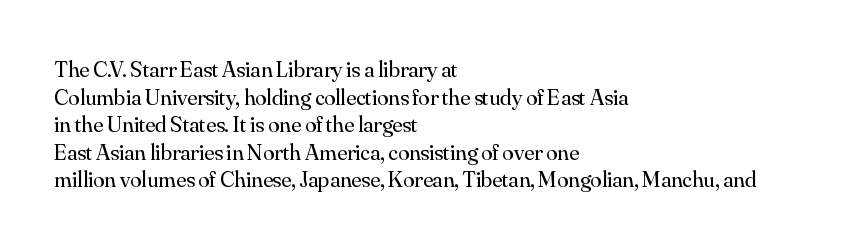
The image shows 23 px text type, upright; set left-aligned, line spacing 1.2x, normal letter spacing, not underlined.
